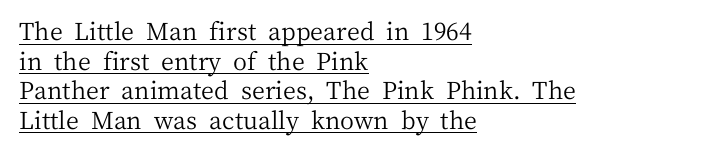
The image shows 24 px text type, upright; set left-aligned, line spacing 1.23x, normal letter spacing, underlined.
